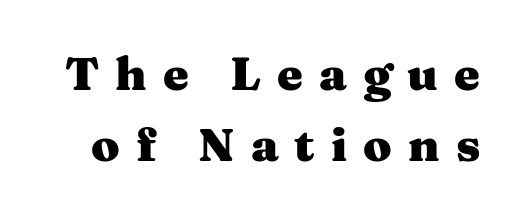
{"serif": "yes", "italic": "no", "bold": "yes", "weight": "heavy", "width": "wide", "stroke_contrast": "medium", "x_height": "medium", "monospaced": "no", "underline": "no", "line_spacing": "normal", "line_spacing_ratio": 1.55, "letter_spacing": "wide", "letter_spacing_em": 0.35, "glyph_px": 46}
